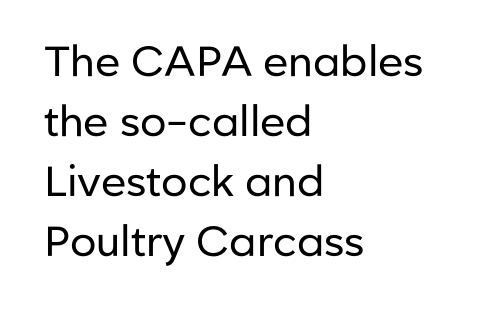
Think of a printed novel: that variable character pitch is what you see here. No word sits above an underline. A typesetter would label this face a sans. Nobody touched the tracking dial on this one.
